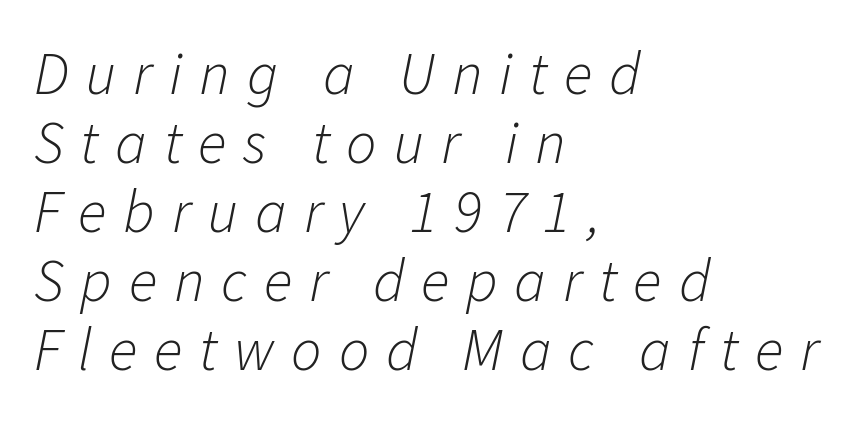
Q: Is the text bold? A: No.
Q: Is the text italic (slanted)? A: Yes, it leans right by about 11 degrees.
Q: Is the text underlined? A: No.
Q: How is the paragraph aligned? A: Left-aligned.
Q: Is the spacing between letters normal or unusually wide? A: Unusually wide.
Q: Is the spacing between lines tight, normal or loose? A: Tight.
Q: Width (condensed, normal, or wide)? A: Normal.
Q: Stroke contrast? A: Low.
Q: x-height? A: Medium.
Q: Monospaced? A: No.
